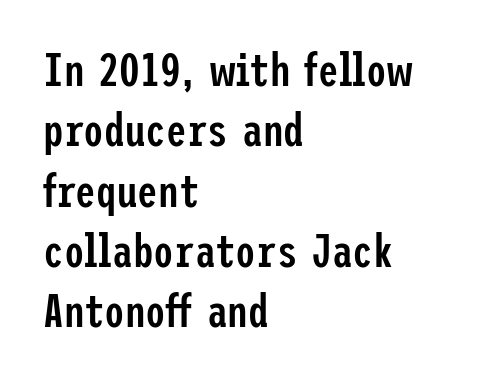
{"serif": "no", "italic": "no", "bold": "semi", "weight": "semibold", "width": "condensed", "stroke_contrast": "low", "x_height": "medium", "underline": "no", "align": "left", "line_spacing": "normal", "line_spacing_ratio": 1.31, "letter_spacing": "normal", "letter_spacing_em": 0.0, "glyph_px": 46}
